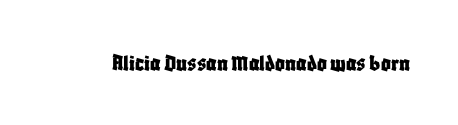
The image shows 24 px text type, upright; set normal letter spacing, not underlined.
